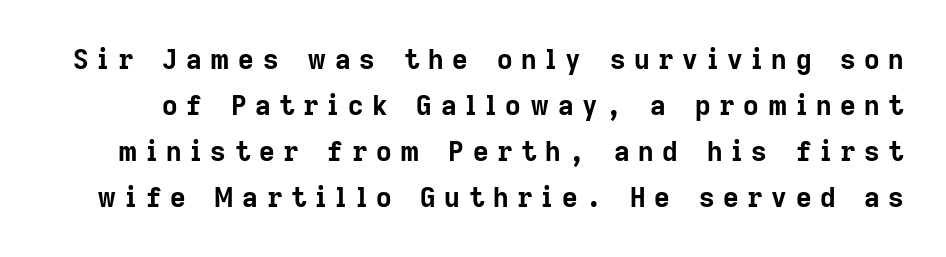
The space between consecutive lines is moderate. Does the weight exceed regular? Yes, all the way to bold. Each word looks stretched out because of the extra space between its letters. Rule under the text: the space is simply empty. The axis of the letterforms is exactly vertical.
